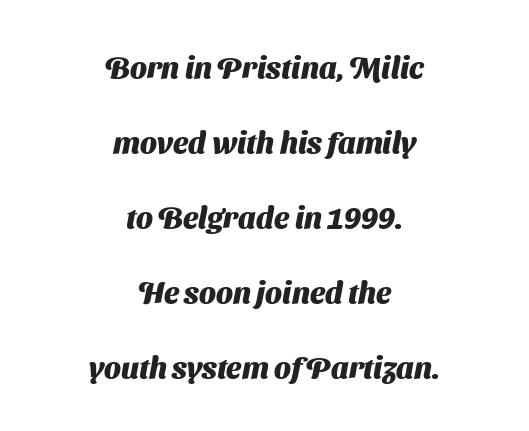
The image shows 30 px heavy sans-serif type; set centered, loose line spacing (2.5x), normal letter spacing, not underlined; medium stroke contrast and a medium x-height.
